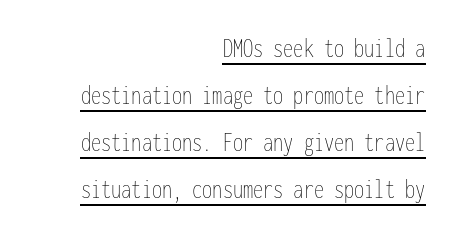
The image shows 27 px text type, upright; set right-aligned, line spacing 1.74x, normal letter spacing, underlined.
